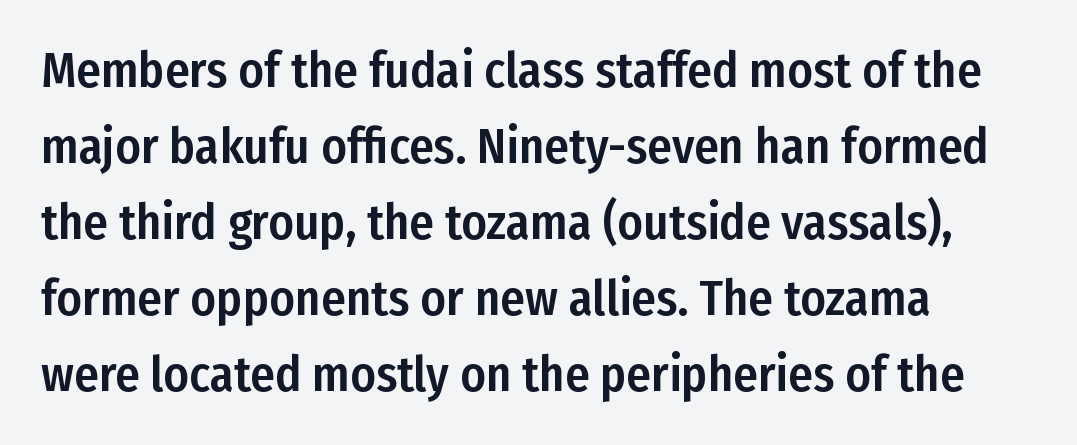
The image shows 49 px condensed sans-serif type, upright; set left-aligned, normal line spacing (1.55x), normal letter spacing, not underlined; low stroke contrast and a medium x-height.
